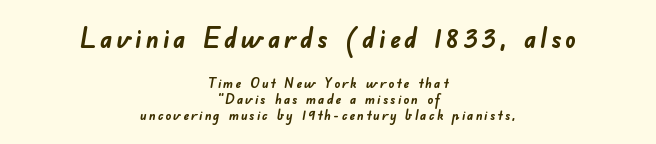
Q: Is the text bold? A: Yes.
Q: Is the text underlined? A: No.
Q: How is the paragraph aligned? A: Centered.
Q: Is the spacing between lines tight, normal or loose? A: Tight.
Q: Which block of text is set in a larger size, the first (top) or the second (bottom)? A: The first (top) one.
